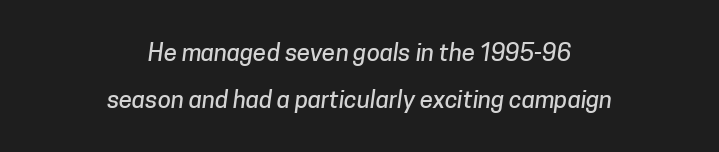
Q: Is the text underlined? A: No.
Q: How is the paragraph aligned? A: Centered.
Q: Is the spacing between letters normal or unusually wide? A: Normal.
Q: Is the spacing between lines tight, normal or loose? A: Loose.
